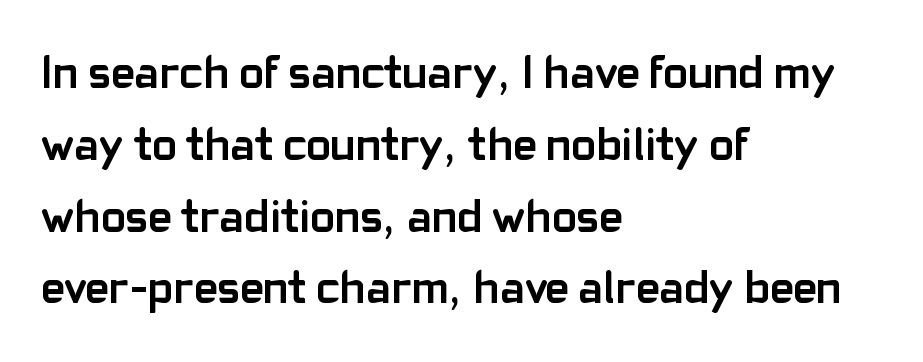
{"serif": "no", "italic": "no", "bold": "yes", "weight": "semibold", "width": "normal", "stroke_contrast": "low", "x_height": "medium", "monospaced": "no", "underline": "no", "align": "left", "line_spacing": "normal", "line_spacing_ratio": 1.56, "letter_spacing": "normal", "letter_spacing_em": 0.0, "glyph_px": 46}
